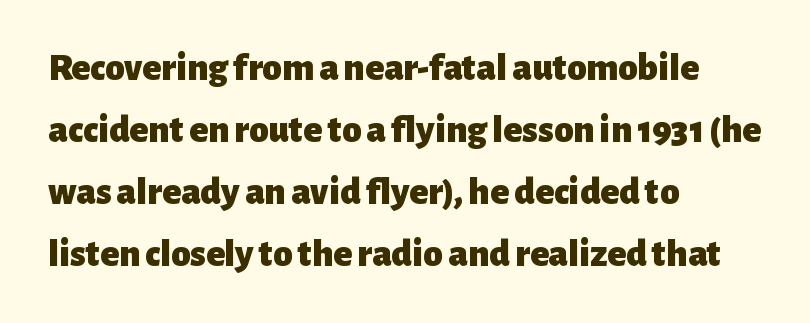
The image shows 39 px heavy sans-serif type, upright; set left-aligned, normal line spacing (1.59x), normal letter spacing, not underlined; low stroke contrast and a medium x-height.
